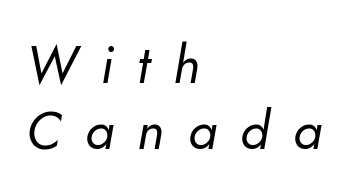
Unmarked baselines from the first word to the last. Character widths vary here, with narrow letters taking less room than wide ones. Glyph-to-glyph distance is far greater than everyday printed text. This is not heavy type; no bold has been used.
